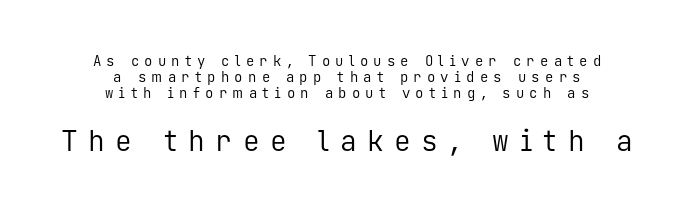
The image shows 28 px regular-weight sans-serif type, upright, monospaced; set centered, line spacing 1.16x, unusually wide letter spacing (+0.37 em), not underlined; the second (bottom) block is 2.0x larger; low stroke contrast and a medium x-height.
